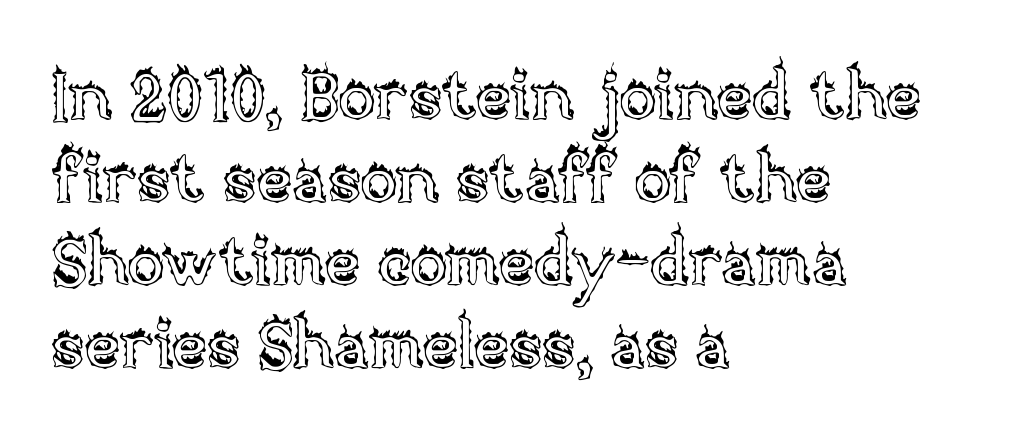
The image shows 68 px text type, upright; set left-aligned, line spacing 1.22x, normal letter spacing, not underlined; a large x-height.
